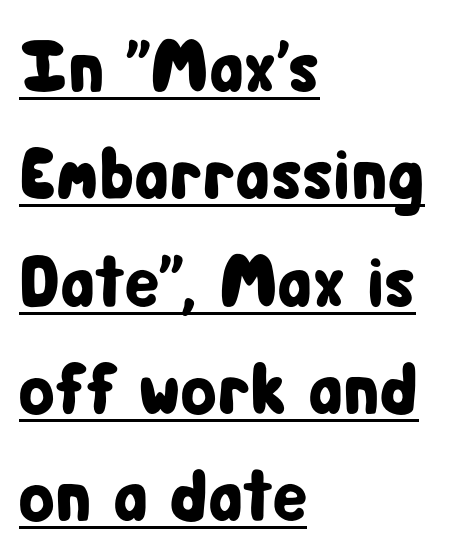
Beneath each row of characters lies a ruled line. Casual observation: everything's shoved over to the left. In terms of letterspacing, this is plain default setting. I'd call this a sans setting — the letters go barefoot.
